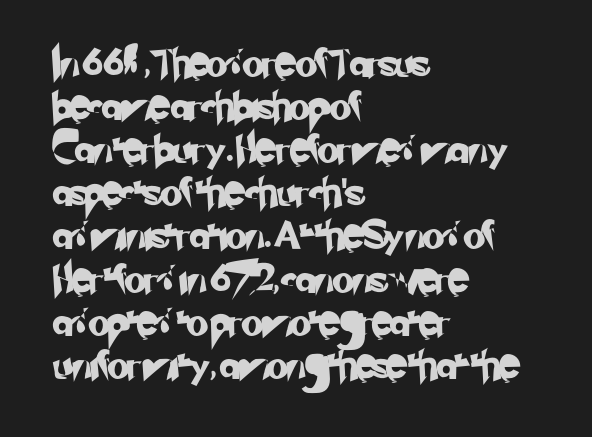
The letters sit at their default tracking, neither squeezed nor spread. Line spacing here is normal. Typographically, this falls in the sans-serif category. Note the varied advance widths — an 'i' is clearly narrower than an 'm'. Visually the block forms a straight wall on the left and a jagged coastline on the right.
